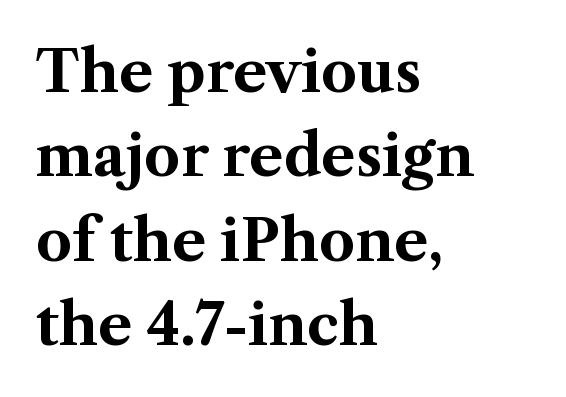
The leading is moderate, giving the passage an even texture. Short note: letters normally spaced. The glyphs are unaccompanied by any horizontal stroke below them. The glyphs have the mass of a bold cut.
